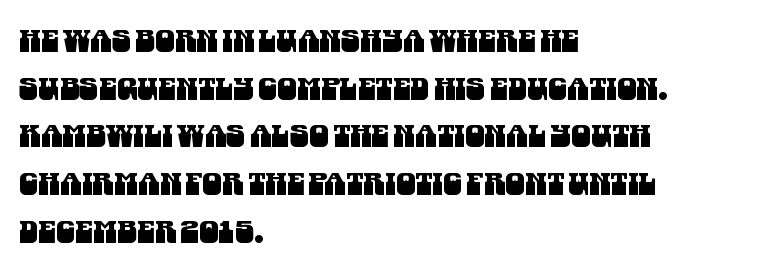
Q: Is the typeface a serif or a sans-serif typeface? A: Sans-serif.
Q: Is the text underlined? A: No.
Q: How is the paragraph aligned? A: Left-aligned.
Q: Is the spacing between letters normal or unusually wide? A: Normal.
Q: Is the spacing between lines tight, normal or loose? A: Normal.
Q: Width (condensed, normal, or wide)? A: Condensed.
Q: Stroke contrast? A: Medium.
Q: x-height? A: Large.
Q: Monospaced? A: No.
